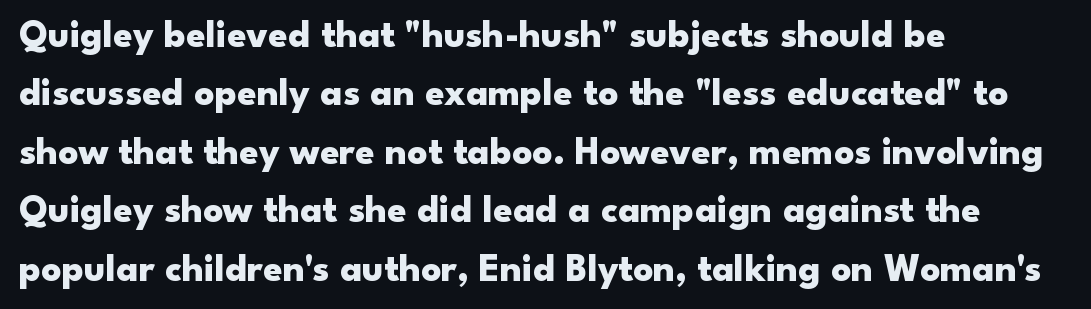
The image shows 39 px heavy, wide sans-serif type, upright; set left-aligned, normal line spacing (1.5x), normal letter spacing, not underlined; low stroke contrast and a small x-height.
